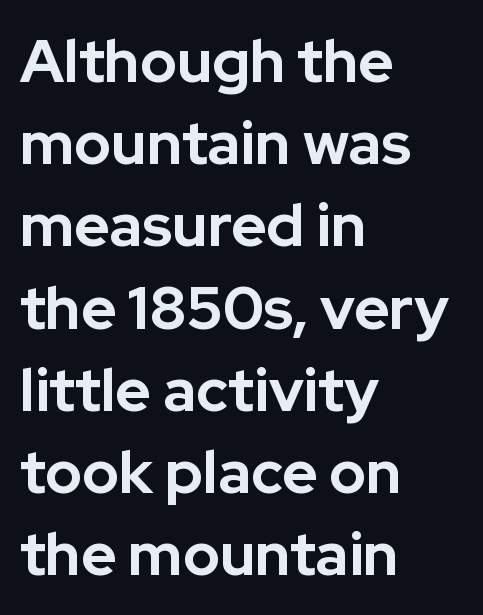
Q: Is the text bold? A: Yes.
Q: Is the text italic (slanted)? A: No, it is upright.
Q: Is the typeface a serif or a sans-serif typeface? A: Sans-serif.
Q: Is the text underlined? A: No.
Q: How is the paragraph aligned? A: Left-aligned.
Q: Is the spacing between letters normal or unusually wide? A: Normal.
Q: Is the spacing between lines tight, normal or loose? A: Normal.
Q: Width (condensed, normal, or wide)? A: Normal.
Q: Stroke contrast? A: Low.
Q: x-height? A: Medium.
Q: Monospaced? A: No.
